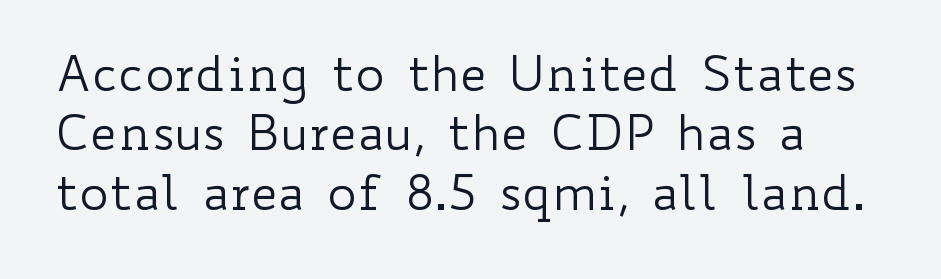
Q: Is the text bold? A: No.
Q: Is the text italic (slanted)? A: No, it is upright.
Q: Is the text underlined? A: No.
Q: Is the spacing between letters normal or unusually wide? A: Normal.
Q: Width (condensed, normal, or wide)? A: Wide.
Q: Stroke contrast? A: Low.
Q: x-height? A: Small.
Q: Monospaced? A: No.
